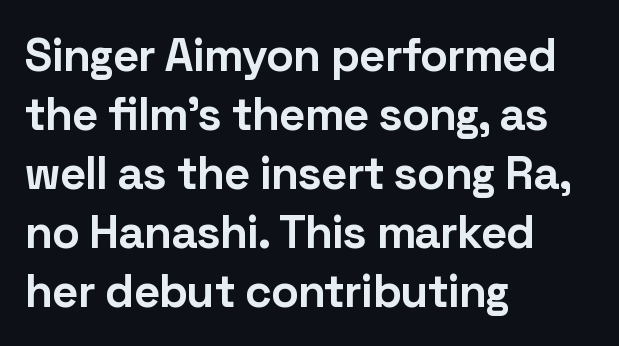
{"serif": "no", "italic": "no", "bold": "yes", "weight": "bold", "width": "normal", "stroke_contrast": "low", "x_height": "medium", "monospaced": "no", "underline": "no", "align": "left", "line_spacing": "normal", "line_spacing_ratio": 1.28, "letter_spacing": "normal", "letter_spacing_em": 0.0, "glyph_px": 46}
